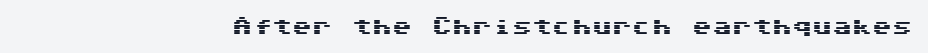
{"italic": "no", "underline": "no", "letter_spacing": "normal", "letter_spacing_em": 0.0, "glyph_px": 20}
